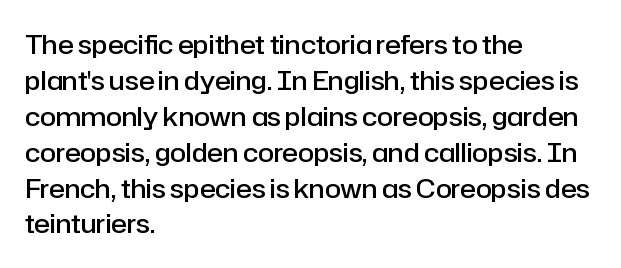
The image shows 26 px text type, upright; set left-aligned, normal line spacing (1.38x), normal letter spacing, not underlined.
